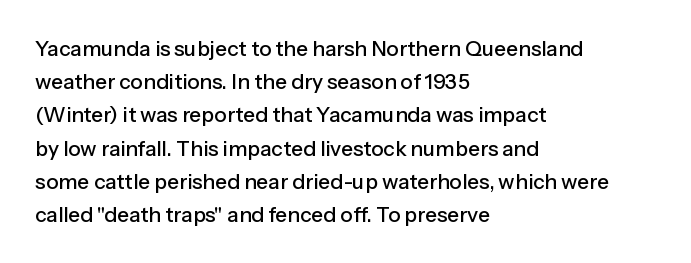
The tracking reads as untouched default to a designer's eye. Anything drawn beneath the words? Only blank space. Leading: standard. The lettering holds an erect, upright posture throughout.
